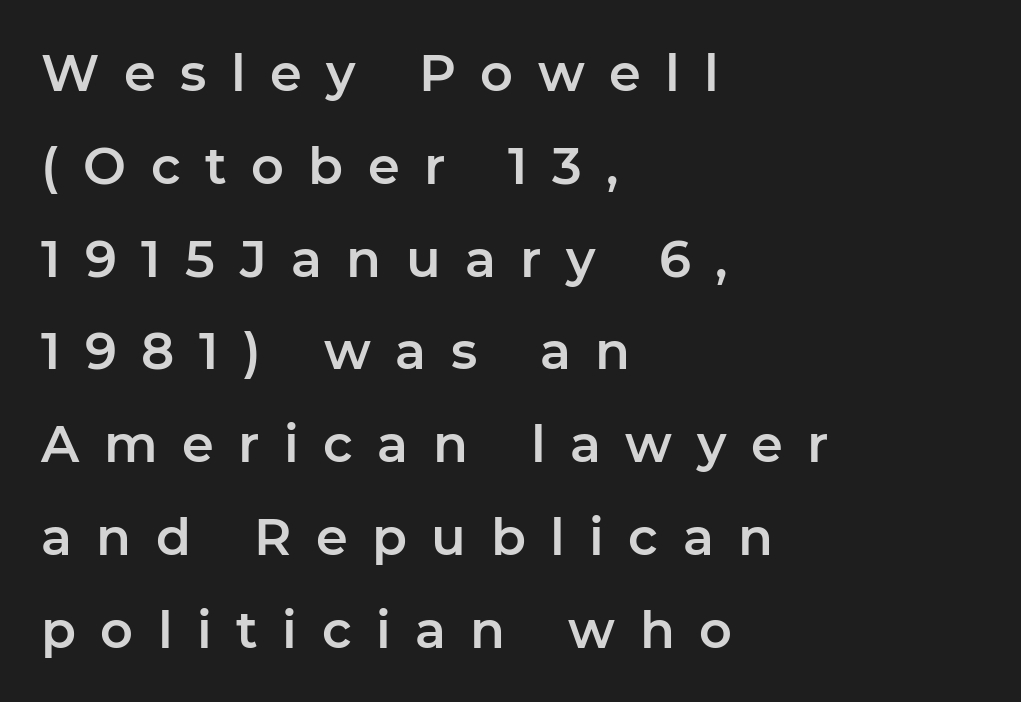
These lines were composed using upright roman letters. The gaps between neighbouring characters are conspicuously large. Looks like regular typesetting: each glyph gets only the width it needs. The paragraph shown leans on its left margin.
